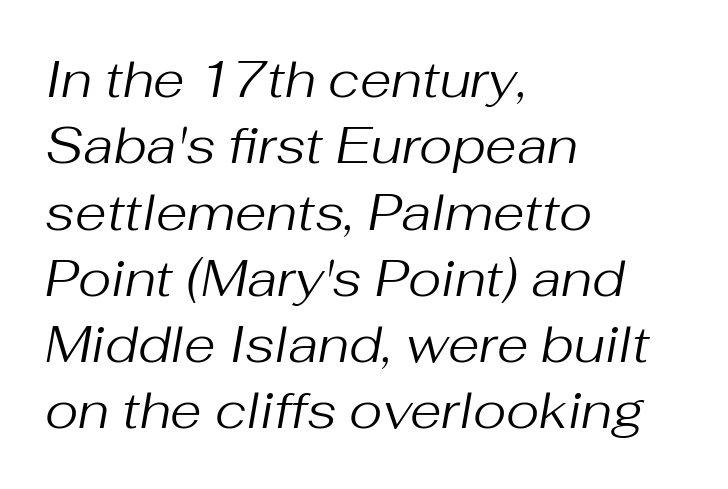
Characters follow at the spacing the type designer built in. Is there much room between lines? A standard amount, neither cramped nor airy. The compositor pushed each line to the left boundary. The gap between lines stays unmarked. Summary of weight: not heavy and not bold.
